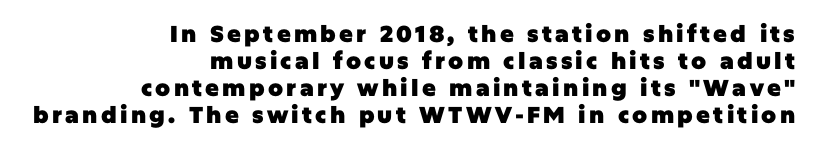
Q: Is the text bold? A: Yes.
Q: Is the text italic (slanted)? A: No, it is upright.
Q: Is the text underlined? A: No.
Q: How is the paragraph aligned? A: Right-aligned.
